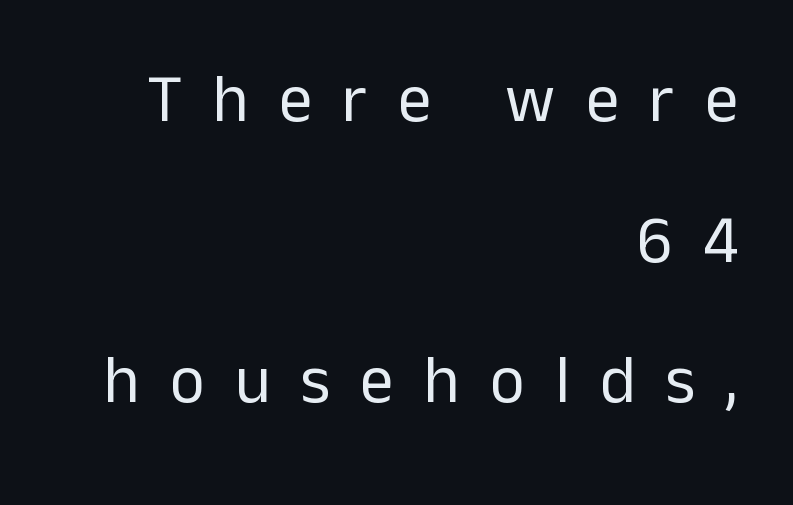
The rendering inserts visible extra space after every character. Nothing sits at the stroke ends, so this counts as sans-serif. The letters look calm and open, with moderate or lighter stems. Just letters on the line, the space beneath them empty.
